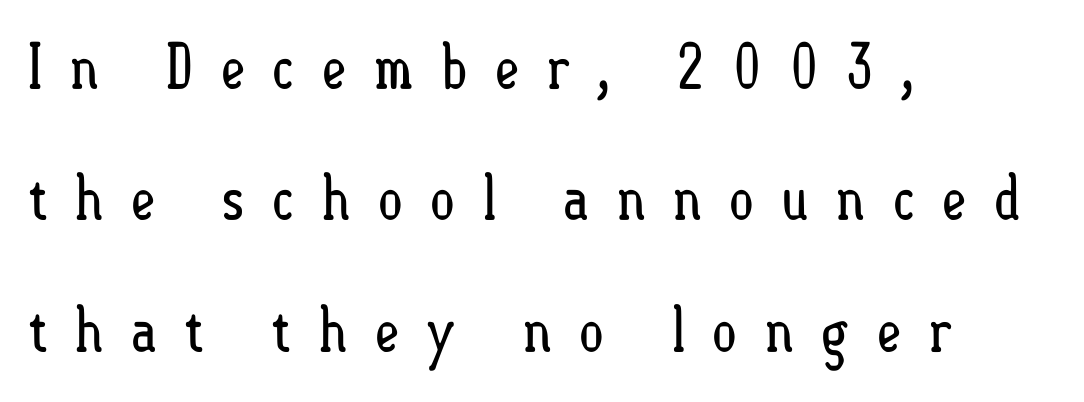
{"italic": "no", "bold": "no", "weight": "regular", "width": "condensed", "stroke_contrast": "low", "x_height": "small", "monospaced": "no", "underline": "no", "align": "left", "line_spacing": "loose", "line_spacing_ratio": 2.12, "letter_spacing": "wide", "letter_spacing_em": 0.42, "glyph_px": 62}
